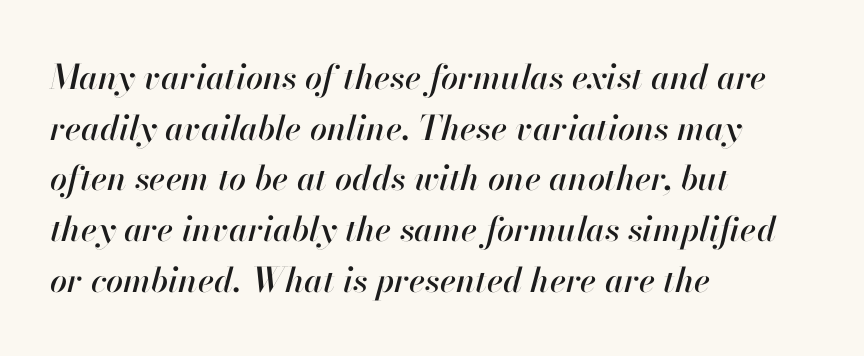
Q: Is the text italic (slanted)? A: Yes, it leans right by about 13 degrees.
Q: Is the text underlined? A: No.
Q: How is the paragraph aligned? A: Left-aligned.
Q: Is the spacing between letters normal or unusually wide? A: Normal.
Q: Is the spacing between lines tight, normal or loose? A: Normal.
Q: Width (condensed, normal, or wide)? A: Normal.
Q: Stroke contrast? A: High.
Q: x-height? A: Small.
Q: Monospaced? A: No.
